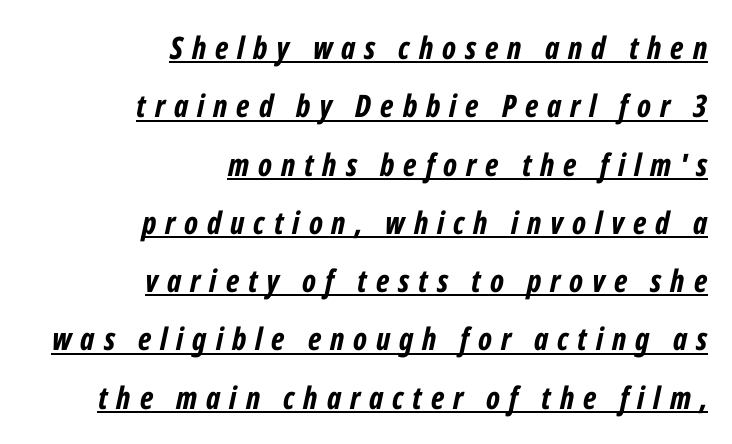
Do the characters align in a grid? No, the font is proportional. Short and long lines alike share a common ending point at right. Each glyph is drawn with heavy, bold strokes. Every word sits above its own underline.
